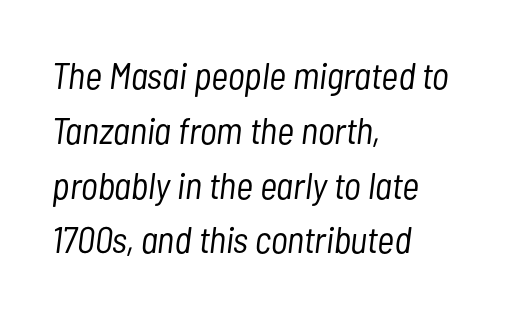
The image shows 37 px light, condensed type, italic (leaning right); set left-aligned, normal line spacing (1.48x), normal letter spacing, not underlined; low stroke contrast and a medium x-height.
